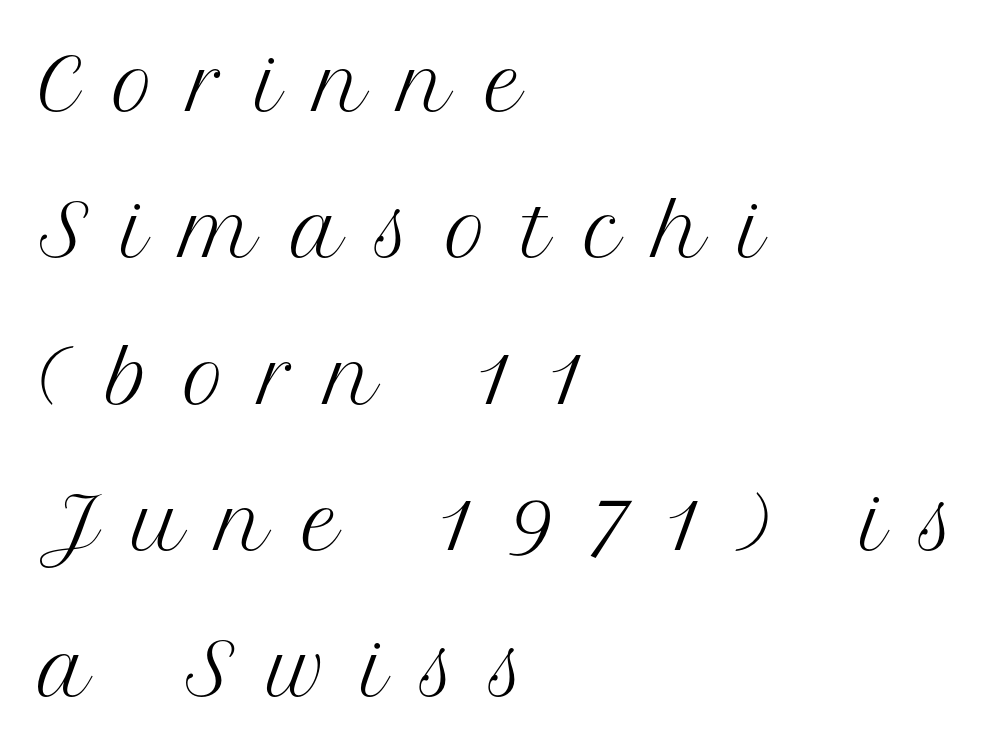
{"serif": "yes", "bold": "no", "weight": "regular", "width": "normal", "stroke_contrast": "medium", "x_height": "medium", "monospaced": "no", "underline": "no", "align": "left", "line_spacing": "loose", "line_spacing_ratio": 2.06, "letter_spacing": "wide", "letter_spacing_em": 0.48, "glyph_px": 71}
